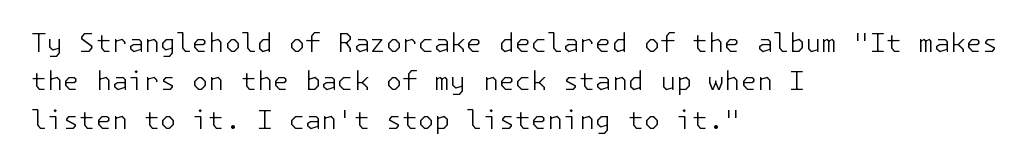
Leftover space on each line is placed entirely after the last word. The font sits on the lighter half of the weight spectrum, regular included. Here the glyphs are tracked normally, forming tight word shapes. Evenly set lines give the paragraph a standard silhouette. The area under the type is left untouched. The letters stand upright; this is a roman face.
